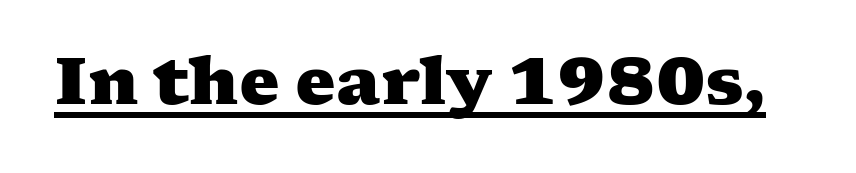
Q: Is the text bold? A: Yes.
Q: Is the typeface a serif or a sans-serif typeface? A: Serif.
Q: Is the text underlined? A: Yes.
Q: Is the spacing between letters normal or unusually wide? A: Normal.
Q: Width (condensed, normal, or wide)? A: Wide.
Q: Stroke contrast? A: Medium.
Q: x-height? A: Medium.
Q: Monospaced? A: No.
